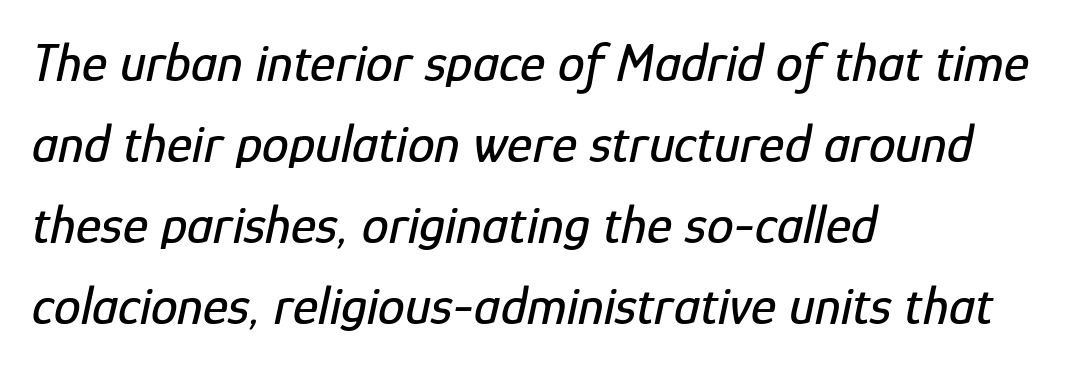
The image shows 54 px condensed type, italic (leaning right); set left-aligned, normal line spacing (1.5x), normal letter spacing, not underlined; low stroke contrast and a medium x-height.
